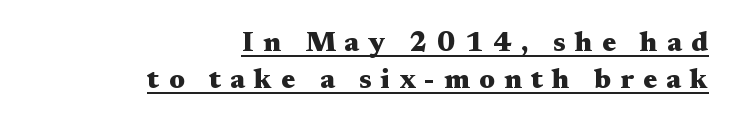
{"serif": "yes", "italic": "no", "bold": "yes", "weight": "heavy", "width": "wide", "stroke_contrast": "medium", "x_height": "medium", "monospaced": "no", "underline": "yes", "align": "right", "line_spacing": "normal", "line_spacing_ratio": 1.32, "letter_spacing": "wide", "letter_spacing_em": 0.33, "glyph_px": 28}
